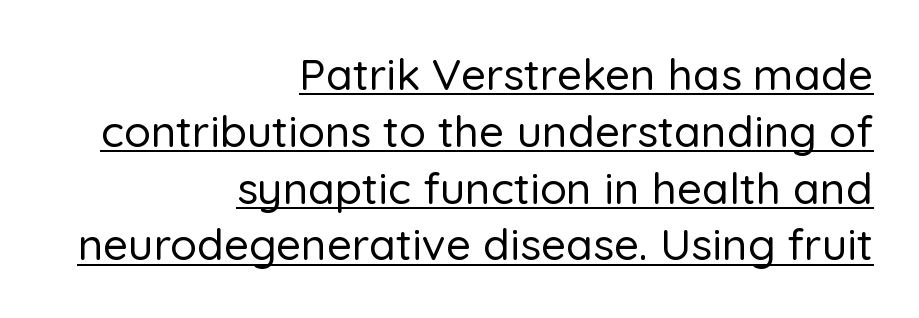
{"serif": "no", "italic": "no", "width": "normal", "stroke_contrast": "low", "x_height": "medium", "monospaced": "no", "underline": "yes", "align": "right", "line_spacing": "normal", "line_spacing_ratio": 1.29, "letter_spacing": "normal", "letter_spacing_em": 0.0, "glyph_px": 44}
